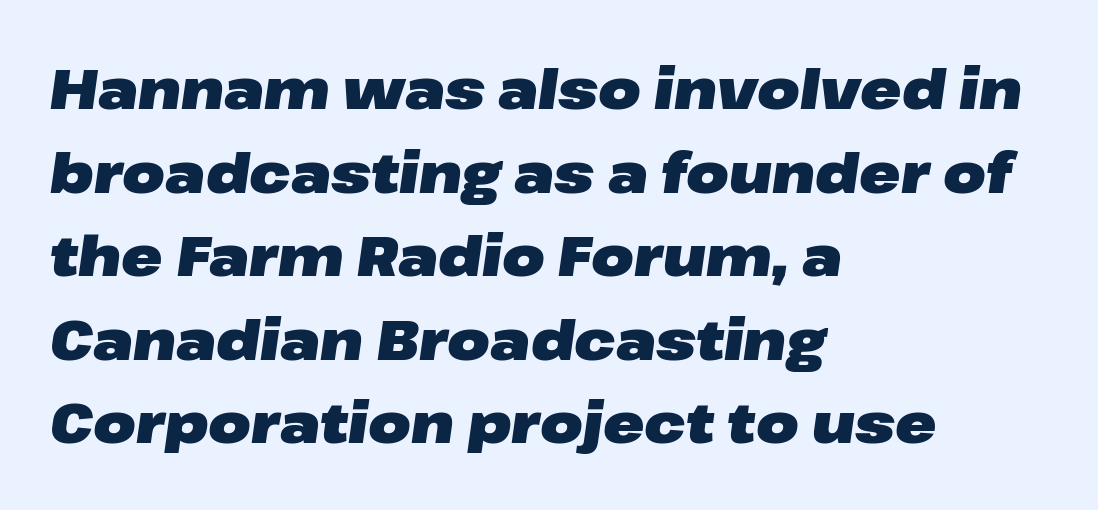
Q: Is the text bold? A: Yes.
Q: Is the text italic (slanted)? A: Yes, it leans right by about 8 degrees.
Q: Is the text underlined? A: No.
Q: How is the paragraph aligned? A: Left-aligned.
Q: Is the spacing between letters normal or unusually wide? A: Normal.
Q: Is the spacing between lines tight, normal or loose? A: Normal.
Q: Width (condensed, normal, or wide)? A: Wide.
Q: Stroke contrast? A: Low.
Q: x-height? A: Medium.
Q: Monospaced? A: No.
